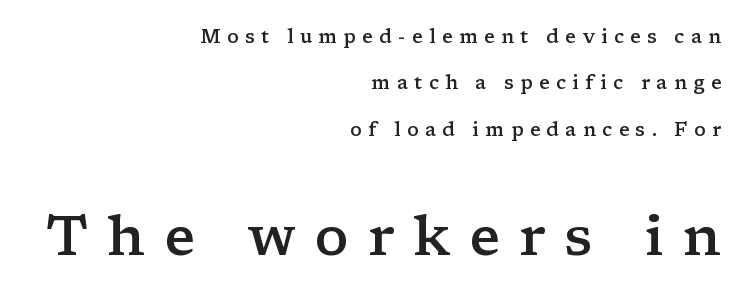
The image shows 56 px semibold, wide serif type, upright; set right-aligned, loose line spacing (2.44x), unusually wide letter spacing (+0.34 em), not underlined; the second (bottom) block is 2.95x larger; low stroke contrast and a medium x-height.
